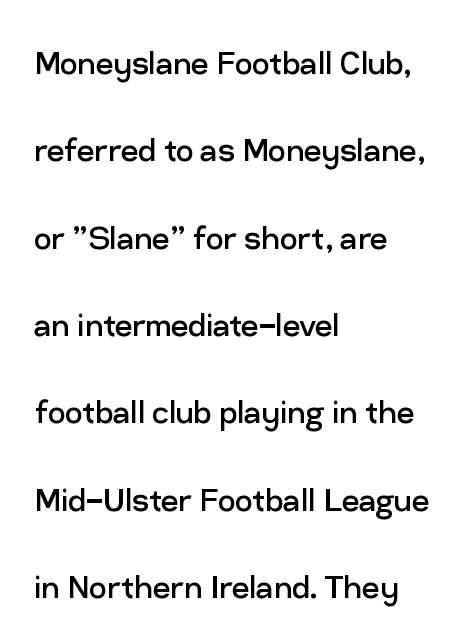
{"serif": "no", "italic": "no", "bold": "no", "weight": "regular", "width": "normal", "stroke_contrast": "low", "x_height": "medium", "monospaced": "no", "underline": "no", "align": "left", "line_spacing": "loose", "line_spacing_ratio": 2.24, "letter_spacing": "normal", "letter_spacing_em": 0.0, "glyph_px": 39}
